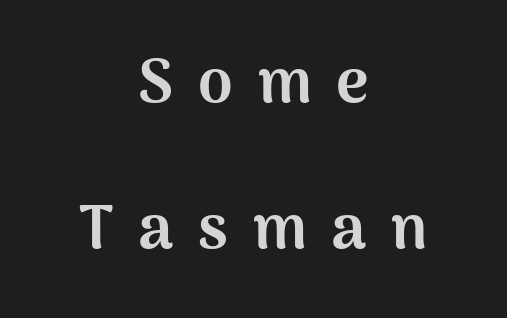
{"serif": "no", "italic": "no", "bold": "yes", "weight": "bold", "width": "normal", "stroke_contrast": "medium", "x_height": "medium", "monospaced": "no", "underline": "no", "align": "center", "line_spacing": "loose", "line_spacing_ratio": 2.35, "letter_spacing": "wide", "letter_spacing_em": 0.4, "glyph_px": 62}
